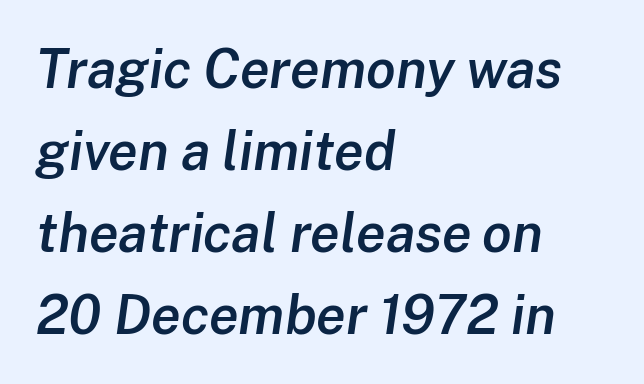
The image shows 54 px semibold type, italic (leaning right); set left-aligned, normal line spacing (1.52x), normal letter spacing, not underlined; low stroke contrast and a medium x-height.
